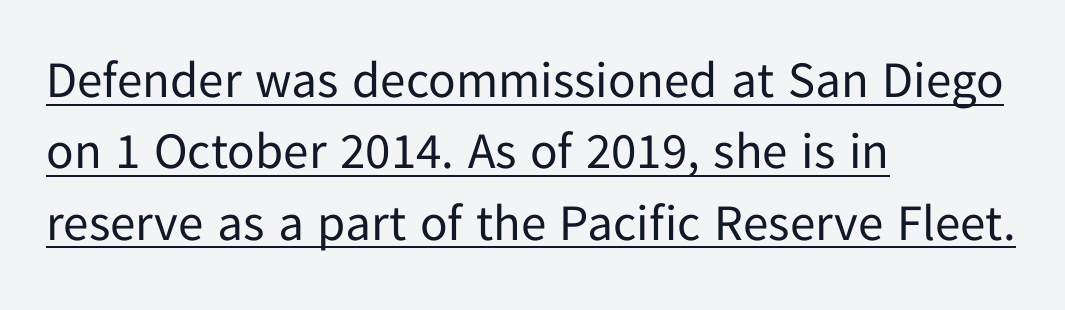
Q: Is the text bold? A: No.
Q: Is the text italic (slanted)? A: No, it is upright.
Q: Is the typeface a serif or a sans-serif typeface? A: Sans-serif.
Q: Is the text underlined? A: Yes.
Q: How is the paragraph aligned? A: Left-aligned.
Q: Is the spacing between letters normal or unusually wide? A: Normal.
Q: Is the spacing between lines tight, normal or loose? A: Normal.
Q: Width (condensed, normal, or wide)? A: Normal.
Q: Stroke contrast? A: Low.
Q: x-height? A: Medium.
Q: Monospaced? A: No.
